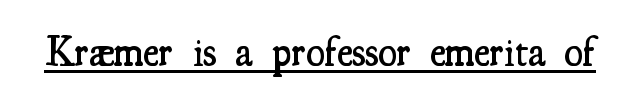
{"serif": "yes", "italic": "no", "bold": "semi", "weight": "semibold", "width": "condensed", "stroke_contrast": "medium", "x_height": "small", "monospaced": "no", "underline": "yes", "letter_spacing": "normal", "letter_spacing_em": 0.0, "glyph_px": 42}
